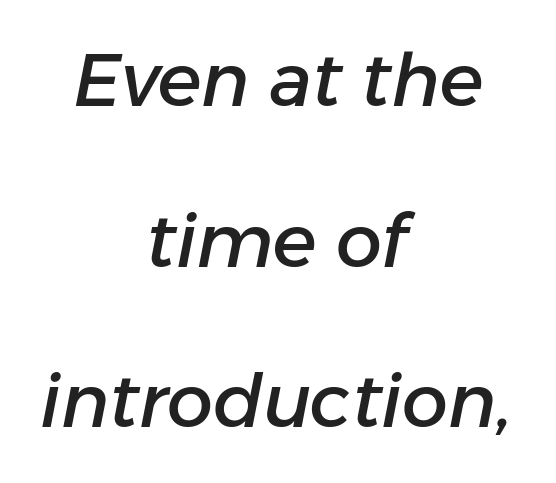
{"italic": "yes", "lean": "right", "slant_degrees": 11, "width": "normal", "stroke_contrast": "low", "x_height": "medium", "monospaced": "no", "underline": "no", "align": "center", "line_spacing": "loose", "line_spacing_ratio": 2.2, "letter_spacing": "normal", "letter_spacing_em": 0.0, "glyph_px": 73}
